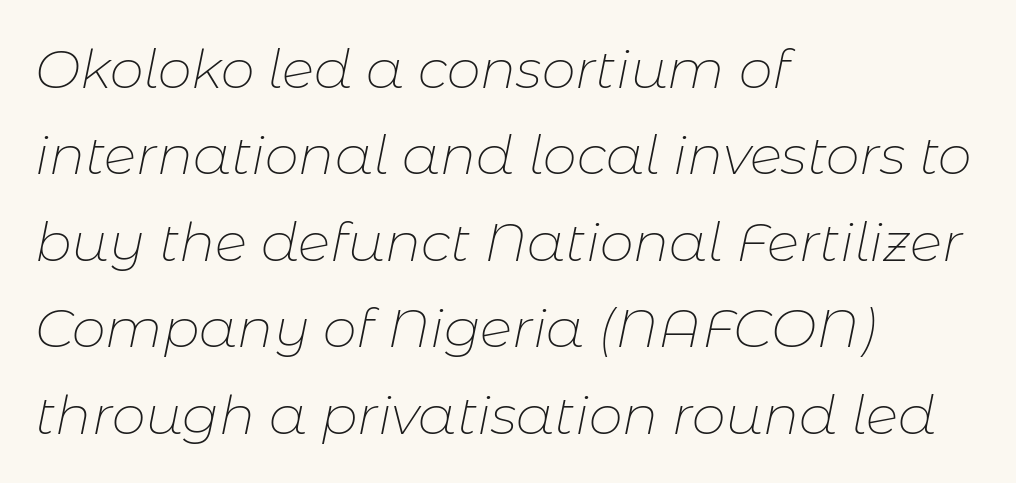
Emphasis-style slanted type is in use. The passage shown is not bold in any degree. The face used here is proportionally spaced, like ordinary book or web type. Is the letter spacing exaggerated? No — it looks like the ordinary default.
